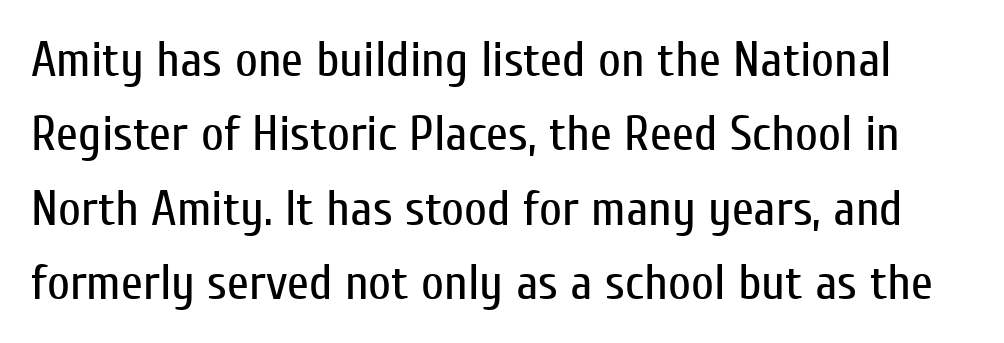
The image shows 50 px regular-weight, condensed sans-serif type, upright; set normal line spacing (1.49x), normal letter spacing, not underlined; low stroke contrast and a medium x-height.
